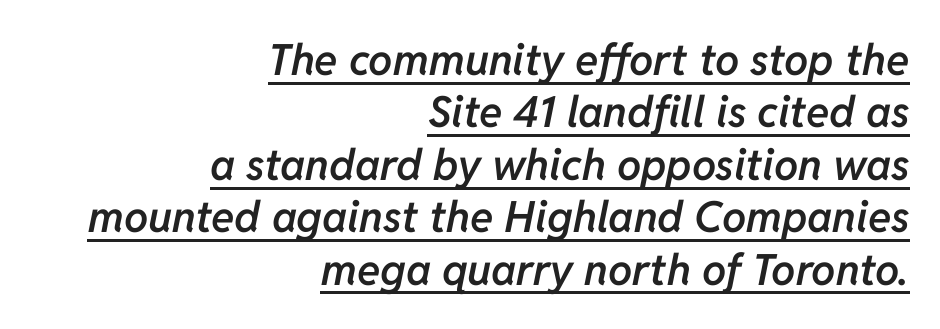
The image shows 43 px semibold type, italic (leaning right); set right-aligned, line spacing 1.22x, normal letter spacing, underlined; low stroke contrast and a medium x-height.
